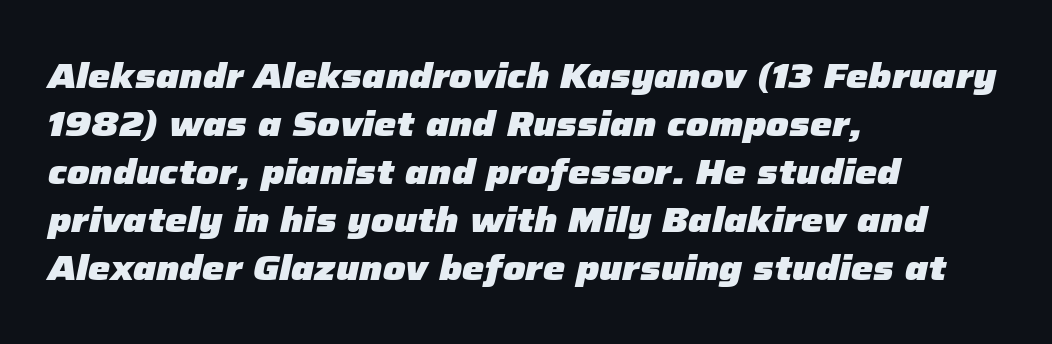
{"italic": "yes", "lean": "right", "slant_degrees": 12, "bold": "yes", "weight": "heavy", "width": "normal", "stroke_contrast": "low", "x_height": "medium", "monospaced": "no", "underline": "no", "align": "left", "line_spacing": "normal", "line_spacing_ratio": 1.37, "letter_spacing": "normal", "letter_spacing_em": 0.0, "glyph_px": 35}
